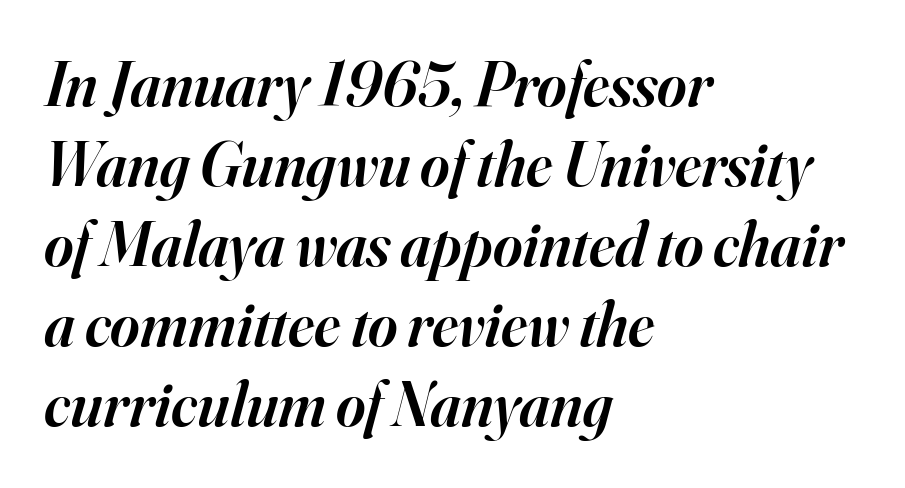
The image shows 63 px semibold serif type, italic (leaning right); set left-aligned, normal line spacing (1.27x), normal letter spacing, not underlined; high stroke contrast and a small x-height.
